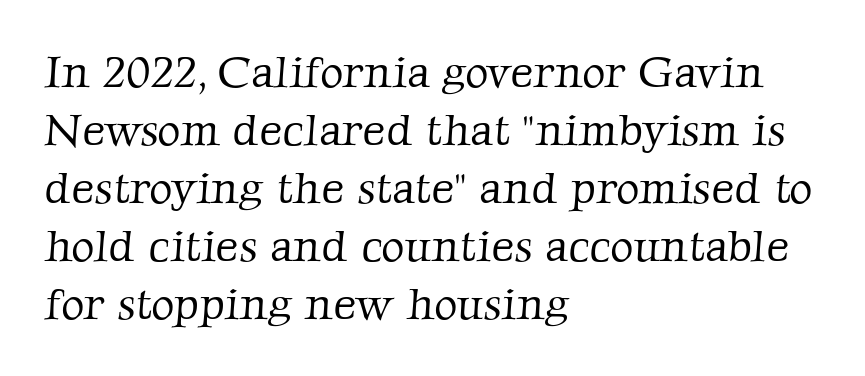
Q: Is the text bold? A: No.
Q: Is the typeface a serif or a sans-serif typeface? A: Serif.
Q: Is the text underlined? A: No.
Q: How is the paragraph aligned? A: Left-aligned.
Q: Is the spacing between letters normal or unusually wide? A: Normal.
Q: Is the spacing between lines tight, normal or loose? A: Normal.
Q: Width (condensed, normal, or wide)? A: Normal.
Q: Stroke contrast? A: Low.
Q: x-height? A: Medium.
Q: Monospaced? A: No.
